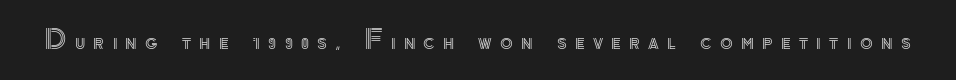
{"italic": "no", "underline": "no", "letter_spacing": "wide", "letter_spacing_em": 0.32, "glyph_px": 26}
